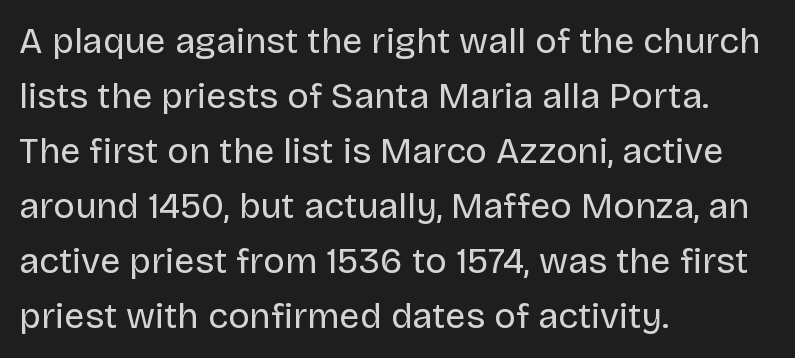
The image shows 36 px regular-weight sans-serif type, upright; set left-aligned, normal line spacing (1.53x), normal letter spacing, not underlined; low stroke contrast and a large x-height.
